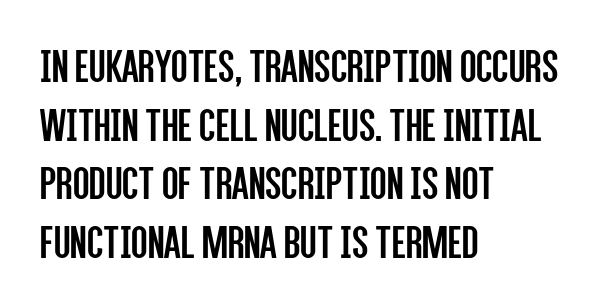
Q: Is the text bold? A: No.
Q: Is the text italic (slanted)? A: No, it is upright.
Q: Is the typeface a serif or a sans-serif typeface? A: Sans-serif.
Q: Is the text underlined? A: No.
Q: How is the paragraph aligned? A: Left-aligned.
Q: Is the spacing between letters normal or unusually wide? A: Normal.
Q: Width (condensed, normal, or wide)? A: Condensed.
Q: Stroke contrast? A: Low.
Q: x-height? A: Large.
Q: Monospaced? A: No.
